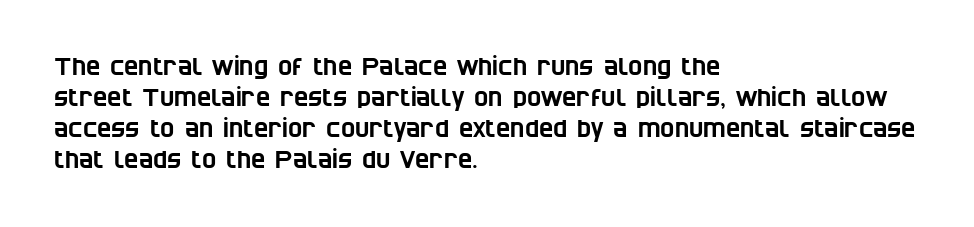
The image shows 24 px text type; set left-aligned, normal line spacing (1.29x), normal letter spacing, not underlined.
